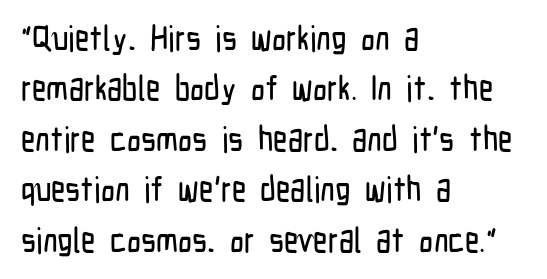
Line beginnings align vertically; line endings do not. Inter-character spacing is left at the font's built-in metrics. A typesetter would call this proportional, since set widths differ per character. A typesetter would call this leading conventional body-copy spacing.
